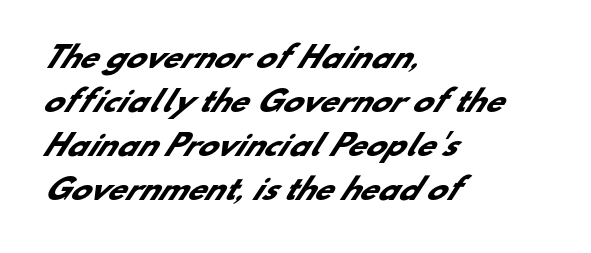
These lines stack with their left ends in a neat column. Varying glyph widths throughout — classic text-font behaviour. Is there much room between lines? A standard amount, neither cramped nor airy. Strong, thick strokes mark this as bold type. The rendering shows plain stroke endings on the letterforms — a sans-serif design.
